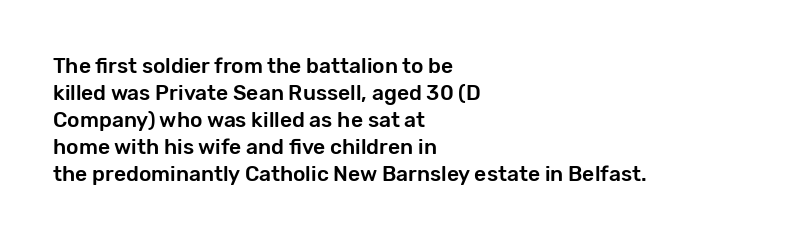
{"italic": "no", "underline": "no", "align": "left", "line_spacing": "normal", "line_spacing_ratio": 1.29, "letter_spacing": "normal", "letter_spacing_em": 0.0, "glyph_px": 21}
